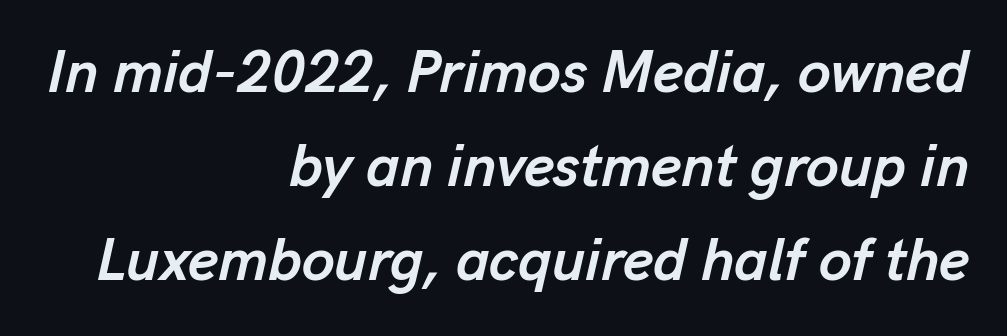
The image shows 59 px semibold type, italic (leaning right); set right-aligned, normal line spacing (1.59x), normal letter spacing, not underlined; low stroke contrast and a medium x-height.
